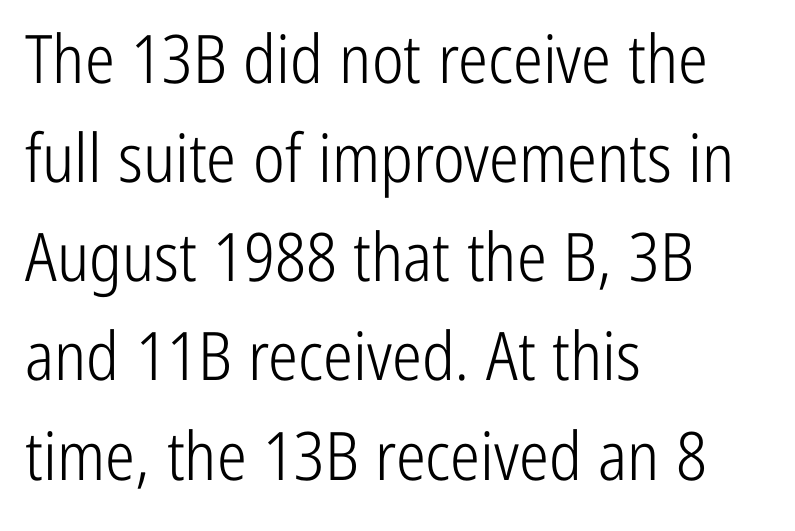
{"serif": "no", "italic": "no", "bold": "no", "weight": "light", "width": "condensed", "stroke_contrast": "low", "x_height": "medium", "monospaced": "no", "underline": "no", "align": "left", "line_spacing": "normal", "line_spacing_ratio": 1.48, "letter_spacing": "normal", "letter_spacing_em": 0.0, "glyph_px": 67}
